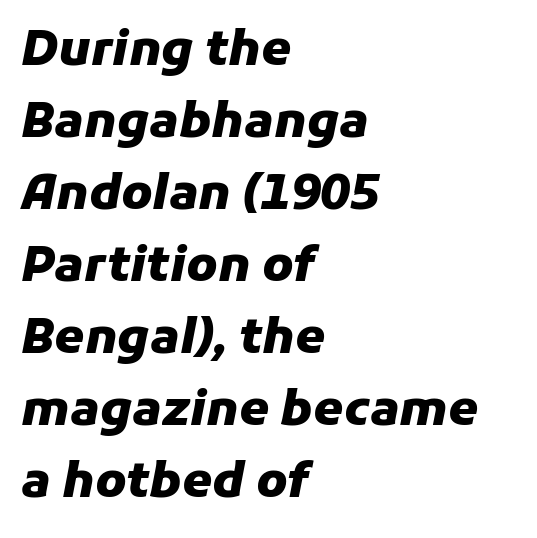
{"italic": "yes", "lean": "right", "slant_degrees": 11, "bold": "yes", "weight": "heavy", "width": "normal", "stroke_contrast": "low", "x_height": "medium", "monospaced": "no", "underline": "no", "align": "left", "line_spacing": "normal", "line_spacing_ratio": 1.5, "letter_spacing": "normal", "letter_spacing_em": 0.0, "glyph_px": 48}
